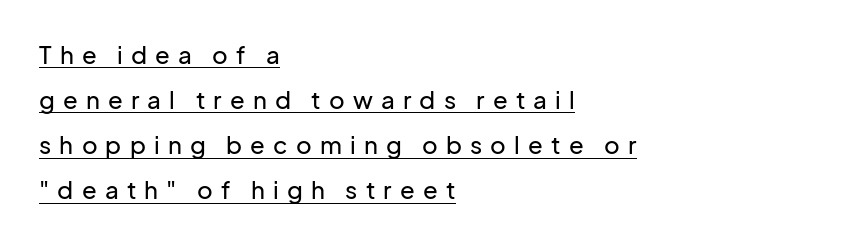
{"italic": "no", "underline": "yes", "align": "left", "line_spacing_ratio": 1.88, "letter_spacing": "wide", "letter_spacing_em": 0.34, "glyph_px": 24}
